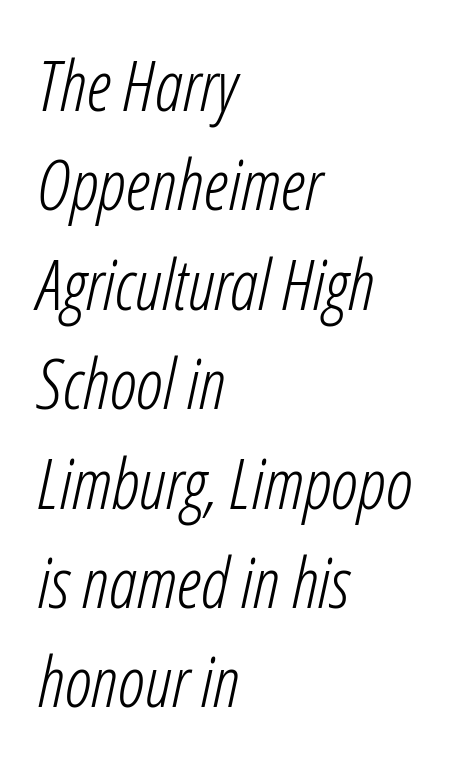
{"italic": "yes", "lean": "right", "slant_degrees": 12, "bold": "no", "weight": "light", "width": "condensed", "stroke_contrast": "low", "x_height": "medium", "monospaced": "no", "underline": "no", "align": "left", "line_spacing": "normal", "line_spacing_ratio": 1.42, "letter_spacing": "normal", "letter_spacing_em": 0.0, "glyph_px": 70}
